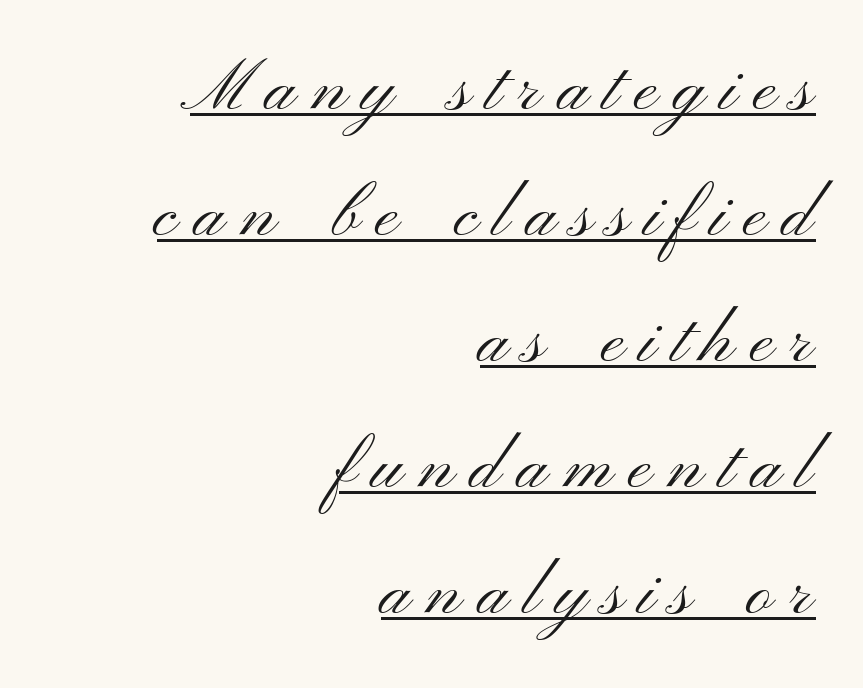
Someone cranked the tracking dial way up on this one. The rag falls on the left side of this text block. The typeface chosen for these lines omits serifs. The weight tops out at a normal text grade. You could not count columns in this text — the font is proportionally spaced.
